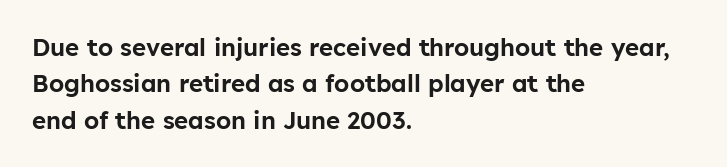
Q: Is the text italic (slanted)? A: No, it is upright.
Q: Is the text underlined? A: No.
Q: How is the paragraph aligned? A: Left-aligned.
Q: Is the spacing between letters normal or unusually wide? A: Normal.
Q: Is the spacing between lines tight, normal or loose? A: Normal.
